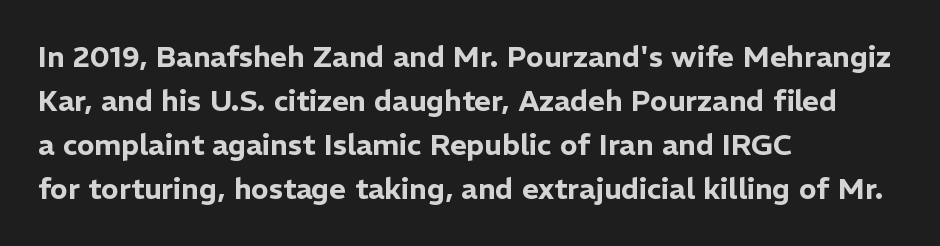
Q: Is the text italic (slanted)? A: No, it is upright.
Q: Is the typeface a serif or a sans-serif typeface? A: Sans-serif.
Q: Is the text underlined? A: No.
Q: How is the paragraph aligned? A: Left-aligned.
Q: Is the spacing between letters normal or unusually wide? A: Normal.
Q: Is the spacing between lines tight, normal or loose? A: Normal.
Q: Width (condensed, normal, or wide)? A: Normal.
Q: Stroke contrast? A: Low.
Q: x-height? A: Medium.
Q: Monospaced? A: No.
